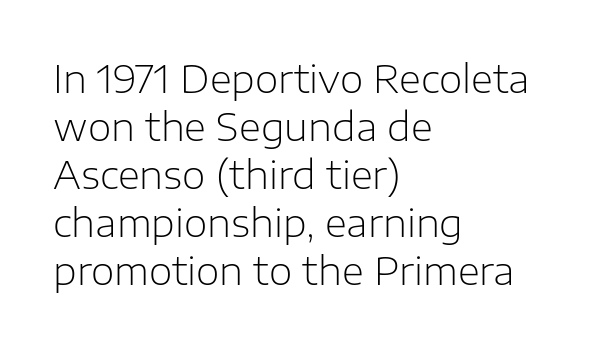
Ordinary non-slanted type is in use. In CSS terms this would be text-align: left. The passage shown is typeset with a sans-serif family. Type without underlining. The letters advance in unequal steps, a hallmark of proportional type.
